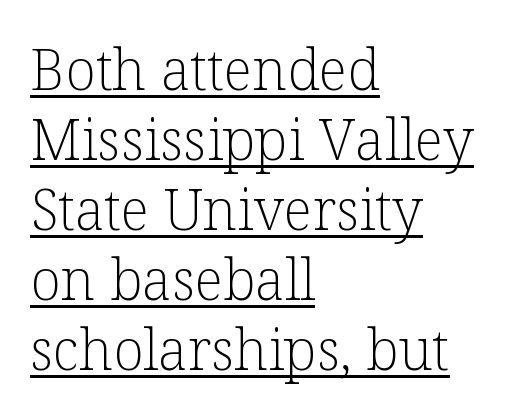
The image shows 56 px light serif type, upright; set left-aligned, normal line spacing (1.25x), normal letter spacing, underlined; low stroke contrast and a medium x-height.
